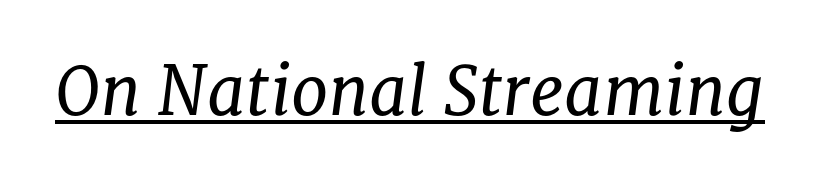
{"serif": "yes", "italic": "yes", "lean": "right", "slant_degrees": 8, "bold": "no", "weight": "regular", "width": "normal", "stroke_contrast": "low", "x_height": "medium", "monospaced": "no", "underline": "yes", "letter_spacing": "normal", "letter_spacing_em": 0.0, "glyph_px": 67}
